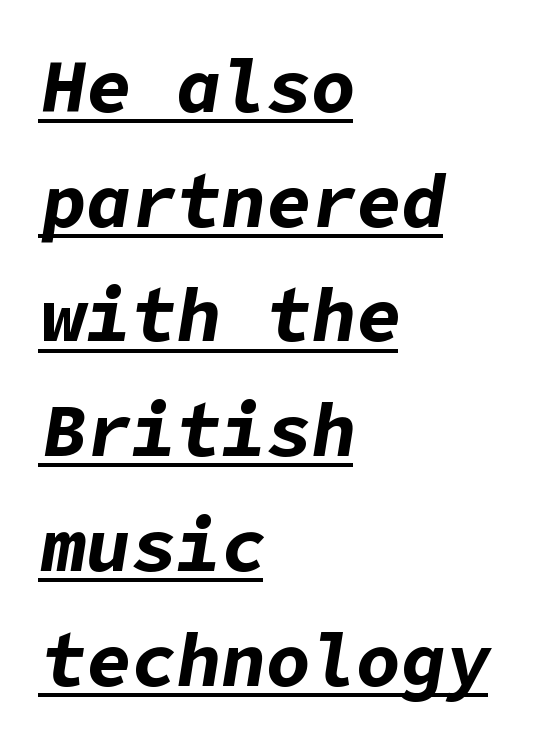
The image shows 75 px bold type, italic (leaning right); set left-aligned, normal line spacing (1.53x), normal letter spacing, underlined; low stroke contrast and a medium x-height.
